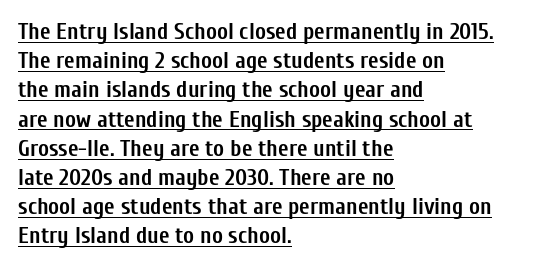
{"italic": "no", "bold": "yes", "underline": "yes", "align": "left", "line_spacing": "normal", "line_spacing_ratio": 1.27, "letter_spacing": "normal", "letter_spacing_em": 0.0, "glyph_px": 23}
